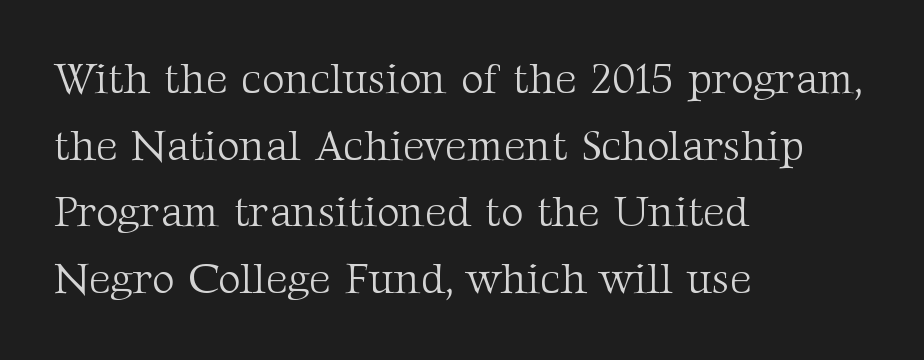
Q: Is the text bold? A: No.
Q: Is the text italic (slanted)? A: No, it is upright.
Q: Is the typeface a serif or a sans-serif typeface? A: Serif.
Q: Is the text underlined? A: No.
Q: How is the paragraph aligned? A: Left-aligned.
Q: Is the spacing between letters normal or unusually wide? A: Normal.
Q: Is the spacing between lines tight, normal or loose? A: Normal.
Q: Width (condensed, normal, or wide)? A: Normal.
Q: Stroke contrast? A: Medium.
Q: x-height? A: Medium.
Q: Monospaced? A: No.
